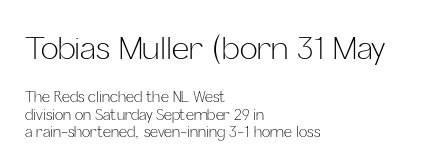
{"serif": "no", "italic": "no", "bold": "no", "weight": "light", "width": "normal", "stroke_contrast": "low", "x_height": "medium", "monospaced": "no", "underline": "no", "align": "left", "line_spacing_ratio": 1.24, "letter_spacing": "normal", "letter_spacing_em": 0.0, "larger_block": "first", "size_ratio": 2.14, "glyph_px": 30}
